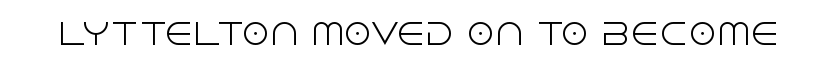
Q: Is the text bold? A: No.
Q: Is the text italic (slanted)? A: No, it is upright.
Q: Is the typeface a serif or a sans-serif typeface? A: Sans-serif.
Q: Is the text underlined? A: No.
Q: Is the spacing between letters normal or unusually wide? A: Normal.
Q: Width (condensed, normal, or wide)? A: Normal.
Q: x-height? A: Large.
Q: Monospaced? A: No.
